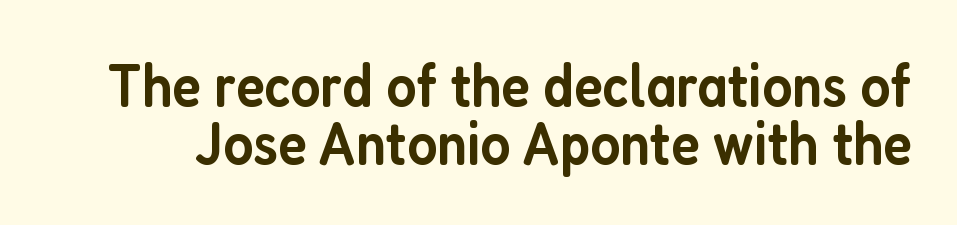
To sum up the face: it is a sans, with no serifs. Each letter keeps its own natural width here, so spacing adapts to shape. Stroke thickness is moderately raised; the sample reads as semibold. When letters stand straight like this, we call the style roman or upright. Is there much room between lines? No — they nearly touch. This rendering features lettering with no underline.
